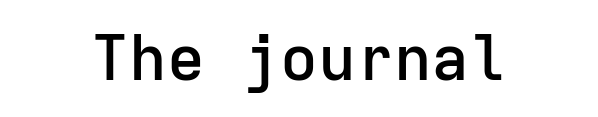
The image shows 63 px semibold sans-serif type, upright, monospaced; set centered, normal letter spacing, not underlined; low stroke contrast and a medium x-height.
